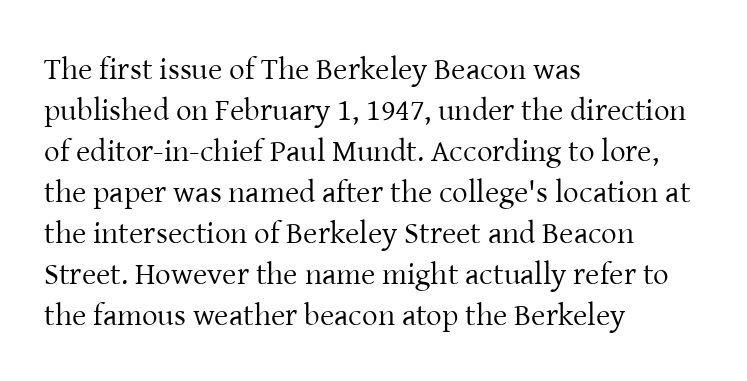
The image shows 31 px regular-weight serif type, upright; set left-aligned, normal line spacing (1.32x), normal letter spacing, not underlined; low stroke contrast and a medium x-height.
